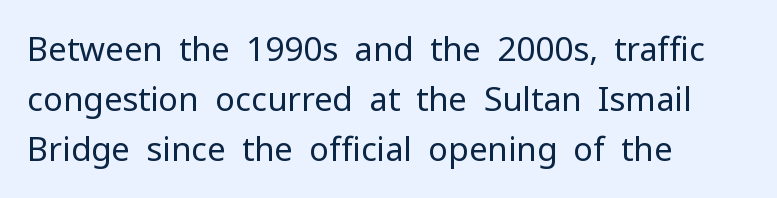
In terms of letterform style, serifs are entirely absent. The glyphs are unaccompanied by any horizontal stroke below them. Varying glyph widths throughout — classic text-font behaviour. Default kerning and tracking; the words read as compact shapes.
